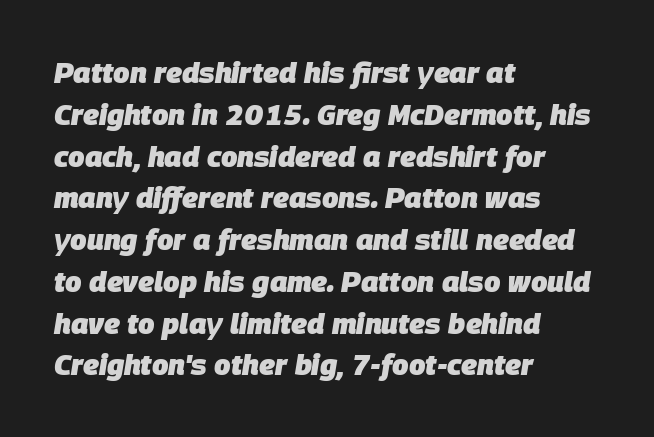
The image shows 29 px heavy type, italic (leaning right); set left-aligned, normal line spacing (1.44x), normal letter spacing, not underlined; low stroke contrast and a large x-height.
